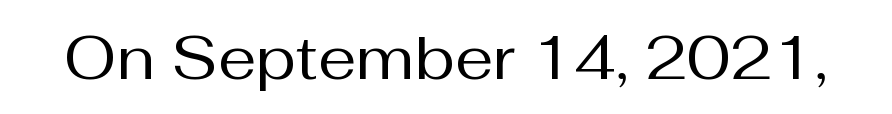
The image shows 61 px regular-weight sans-serif type, upright; set normal letter spacing, not underlined; medium stroke contrast and a medium x-height.
